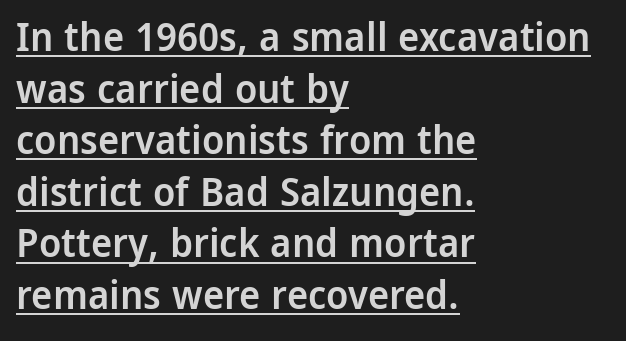
The compositor pushed each line to the left boundary. The axis of the letterforms is exactly vertical. Like a heading marked for emphasis, these lines bear an underscore. Normally led — the rows are evenly, conventionally spaced. The characters look somewhat weighty, a semibold short of true bold. Spacing between characters is what you'd get straight out of the box.
